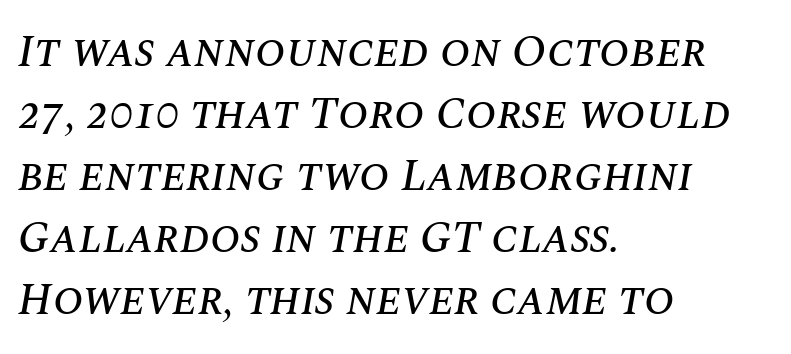
Q: Is the text italic (slanted)? A: Yes, it leans right by about 10 degrees.
Q: Is the text underlined? A: No.
Q: How is the paragraph aligned? A: Left-aligned.
Q: Is the spacing between letters normal or unusually wide? A: Normal.
Q: Is the spacing between lines tight, normal or loose? A: Normal.
Q: Width (condensed, normal, or wide)? A: Normal.
Q: Stroke contrast? A: Medium.
Q: x-height? A: Large.
Q: Monospaced? A: No.
